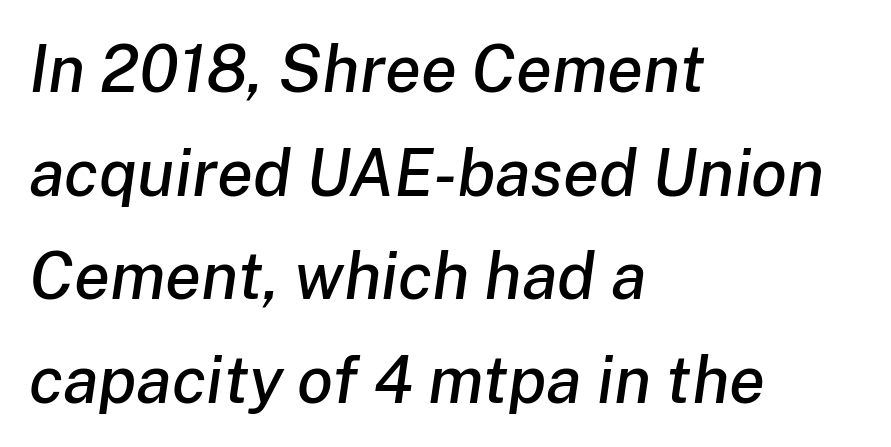
Regarding leading, the lines here are spaced in the standard way. You could call the tracking neutral — neither tight nor loose. Layout note: lines flush left. Yep, that's italic — everything's leaning. Lines of text with bare space underneath. This sample has the flowing, uneven cadence of proportional lettering.
